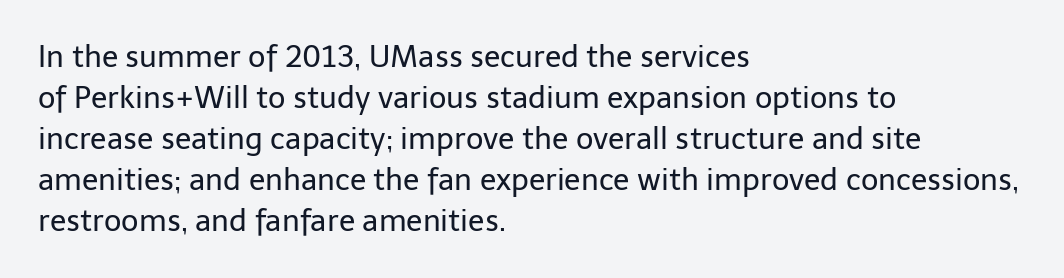
The block of text has a typical density, with ordinary space between rows. A quiet, ordinary-to-light weight characterises the typeface. Character widths vary here, with narrow letters taking less room than wide ones. The passage shown is not underscored anywhere. Italic: no, the glyphs are upright roman.
